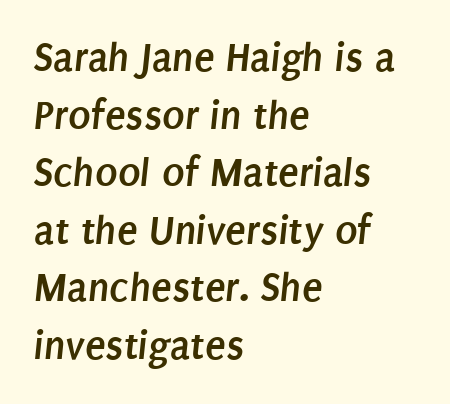
The image shows 42 px semibold, condensed sans-serif type; set left-aligned, normal line spacing (1.37x), normal letter spacing, not underlined; low stroke contrast and a large x-height.
